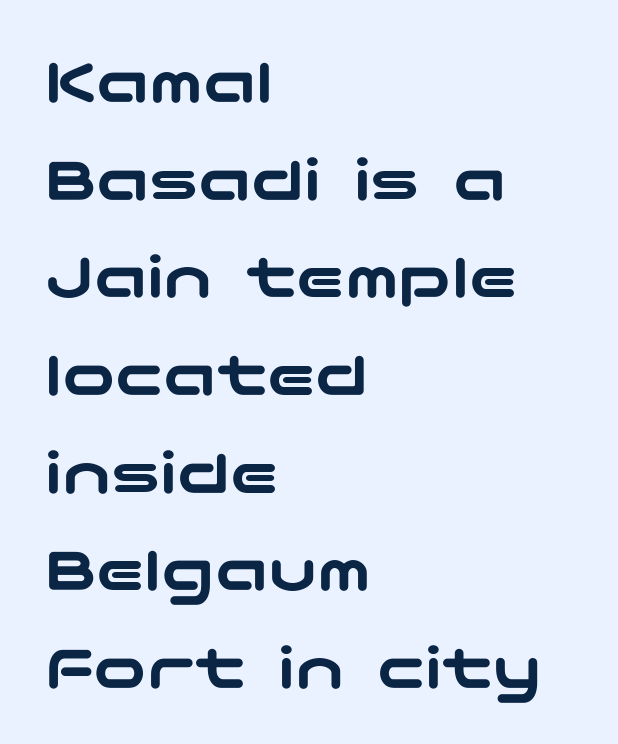
The image shows 66 px wide sans-serif type, upright; set left-aligned, normal line spacing (1.48x), normal letter spacing, not underlined; low stroke contrast and a medium x-height.
